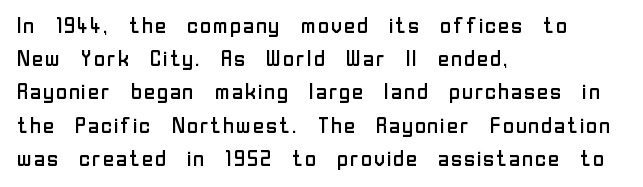
The image shows 22 px text type, upright; set left-aligned, normal line spacing (1.51x), normal letter spacing, not underlined.
